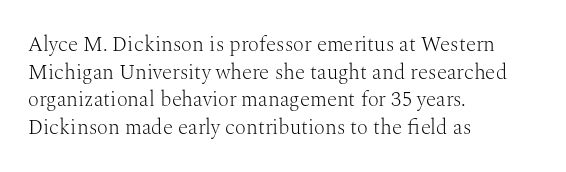
Q: Is the text bold? A: No.
Q: Is the text italic (slanted)? A: No, it is upright.
Q: Is the text underlined? A: No.
Q: How is the paragraph aligned? A: Left-aligned.
Q: Is the spacing between letters normal or unusually wide? A: Normal.
Q: Is the spacing between lines tight, normal or loose? A: Normal.
